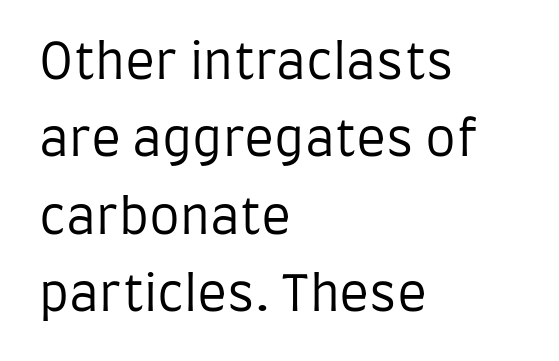
Q: Is the text bold? A: No.
Q: Is the text italic (slanted)? A: No, it is upright.
Q: Is the typeface a serif or a sans-serif typeface? A: Sans-serif.
Q: Is the text underlined? A: No.
Q: How is the paragraph aligned? A: Left-aligned.
Q: Is the spacing between letters normal or unusually wide? A: Normal.
Q: Is the spacing between lines tight, normal or loose? A: Normal.
Q: Width (condensed, normal, or wide)? A: Condensed.
Q: Stroke contrast? A: Low.
Q: x-height? A: Large.
Q: Monospaced? A: No.
